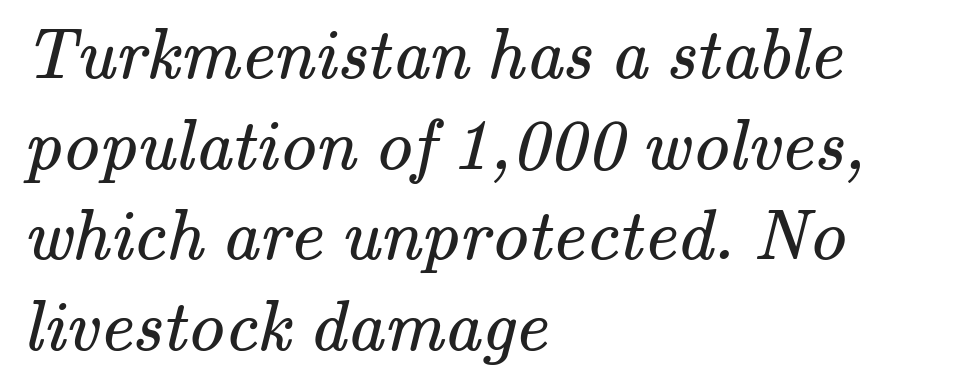
A typesetter would label this face a serif. Here the designer chose a conventional face with non-uniform glyph widths. Each row of text sits above clean, open space. A light-to-regular cut is what we see here. Compared with typical body copy, the letter spacing here is the same.
